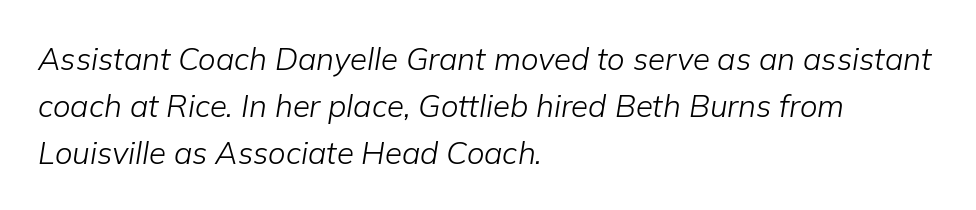
Stroke mass is kept to a normal reading level or below. The lettering tilts uniformly, giving the passage an italic look. The rendering uses natural spacing where letterforms have individual widths. The rag falls on the right side of this text block.
